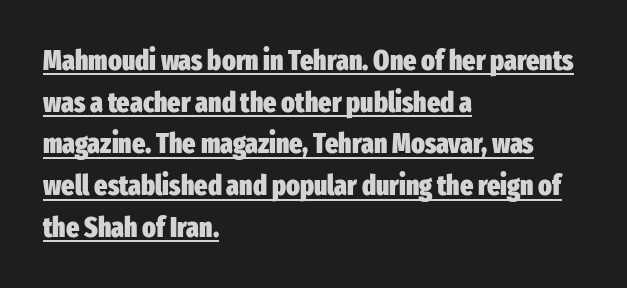
{"serif": "no", "italic": "no", "bold": "yes", "weight": "heavy", "width": "condensed", "stroke_contrast": "low", "x_height": "medium", "monospaced": "no", "underline": "yes", "align": "left", "line_spacing": "normal", "line_spacing_ratio": 1.49, "letter_spacing": "normal", "letter_spacing_em": 0.0, "glyph_px": 28}
